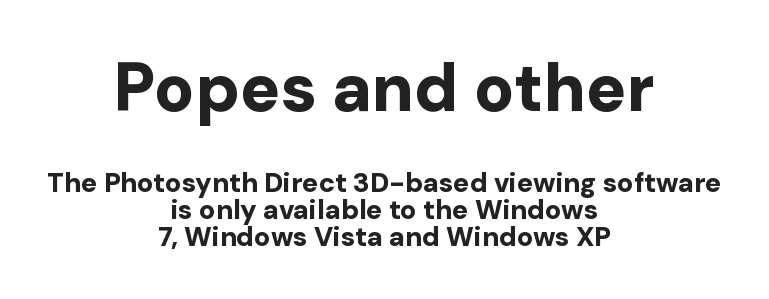
The image shows 67 px bold sans-serif type, upright; set centered, tight line spacing (1.0x), normal letter spacing, not underlined; the first (top) block is 2.48x larger; low stroke contrast and a medium x-height.
